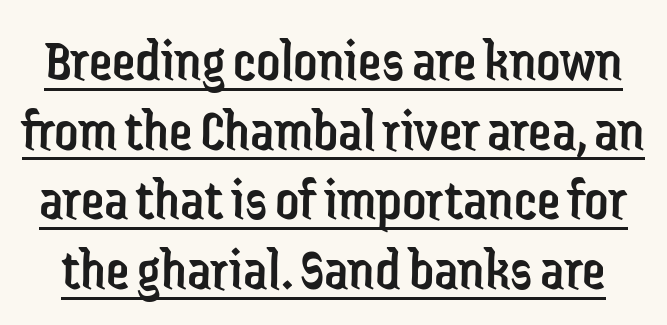
{"serif": "no", "italic": "no", "bold": "no", "weight": "regular", "width": "condensed", "stroke_contrast": "low", "x_height": "medium", "monospaced": "no", "underline": "yes", "line_spacing_ratio": 1.18, "letter_spacing": "normal", "letter_spacing_em": 0.0, "glyph_px": 59}
